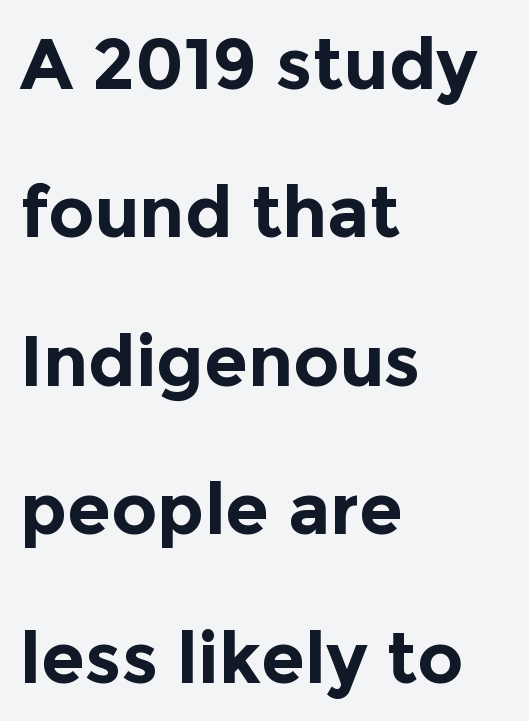
Casual observation: everything's shoved over to the left. The lettering stays uniformly vertical, giving the passage a roman look. The passage shown is typed in a proportional face where columns would drift. Successive baselines arrive slowly, with a big drop between each.
